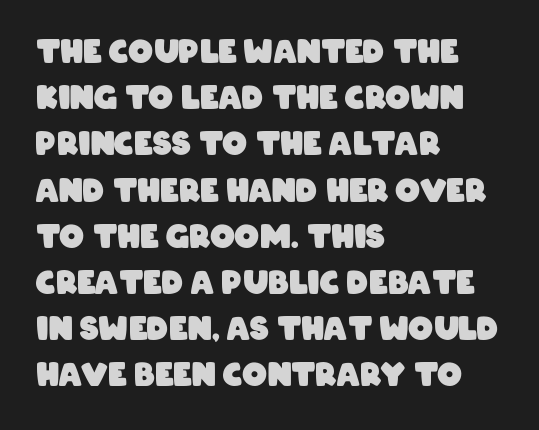
Q: Is the text bold? A: Yes.
Q: Is the typeface a serif or a sans-serif typeface? A: Sans-serif.
Q: Is the text underlined? A: No.
Q: How is the paragraph aligned? A: Left-aligned.
Q: Is the spacing between letters normal or unusually wide? A: Normal.
Q: Is the spacing between lines tight, normal or loose? A: Normal.
Q: Width (condensed, normal, or wide)? A: Condensed.
Q: Stroke contrast? A: Low.
Q: x-height? A: Large.
Q: Monospaced? A: No.
